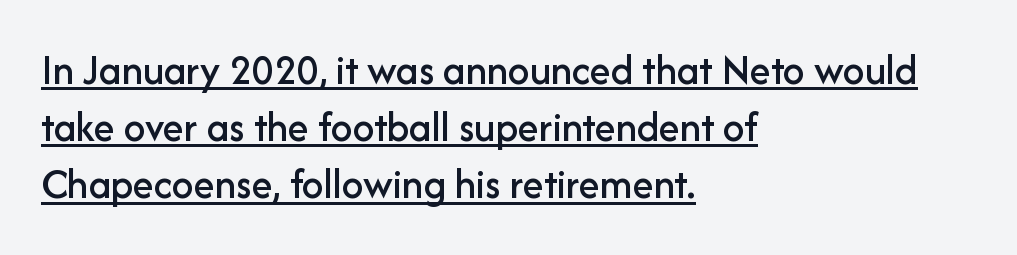
Q: Is the text italic (slanted)? A: No, it is upright.
Q: Is the typeface a serif or a sans-serif typeface? A: Sans-serif.
Q: Is the text underlined? A: Yes.
Q: How is the paragraph aligned? A: Left-aligned.
Q: Is the spacing between letters normal or unusually wide? A: Normal.
Q: Is the spacing between lines tight, normal or loose? A: Normal.
Q: Width (condensed, normal, or wide)? A: Normal.
Q: Stroke contrast? A: Low.
Q: x-height? A: Medium.
Q: Monospaced? A: No.
